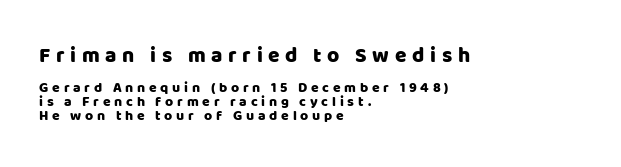
{"italic": "no", "underline": "no", "align": "left", "line_spacing": "tight", "line_spacing_ratio": 1.0, "letter_spacing": "wide", "letter_spacing_em": 0.27, "larger_block": "first", "size_ratio": 1.5, "glyph_px": 21}
